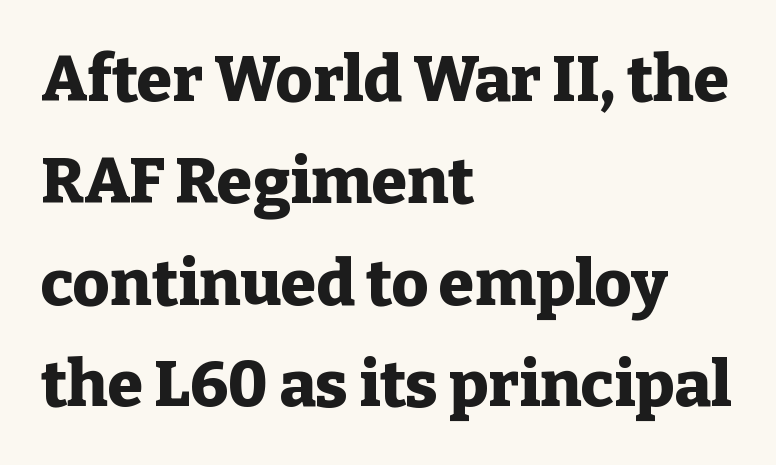
{"serif": "yes", "italic": "no", "bold": "yes", "weight": "heavy", "width": "normal", "stroke_contrast": "low", "x_height": "medium", "monospaced": "no", "underline": "no", "align": "left", "line_spacing": "normal", "line_spacing_ratio": 1.59, "letter_spacing": "normal", "letter_spacing_em": 0.0, "glyph_px": 64}
